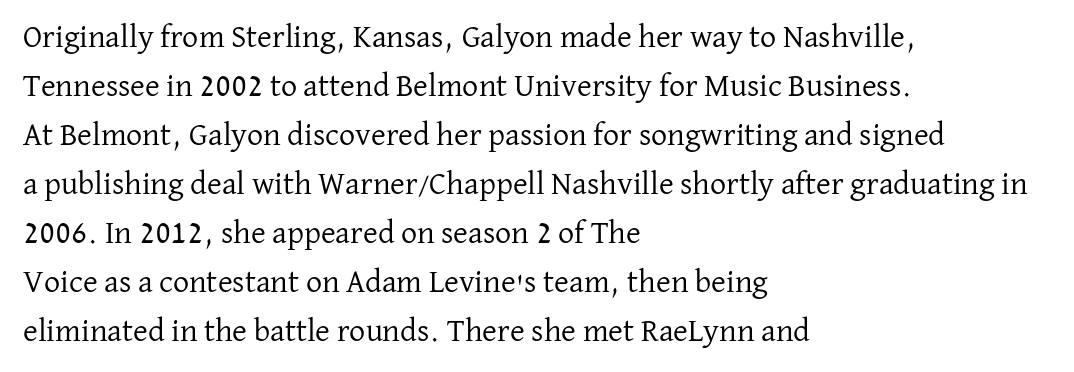
{"serif": "yes", "italic": "no", "bold": "no", "weight": "regular", "width": "normal", "stroke_contrast": "low", "x_height": "medium", "monospaced": "no", "underline": "no", "align": "left", "line_spacing": "normal", "line_spacing_ratio": 1.53, "letter_spacing": "normal", "letter_spacing_em": 0.0, "glyph_px": 32}
